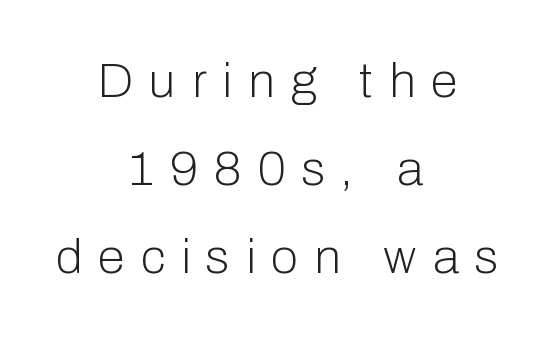
{"serif": "no", "italic": "no", "bold": "no", "weight": "light", "width": "normal", "stroke_contrast": "low", "x_height": "medium", "monospaced": "no", "underline": "no", "align": "center", "line_spacing_ratio": 1.8, "letter_spacing": "wide", "letter_spacing_em": 0.33, "glyph_px": 49}
